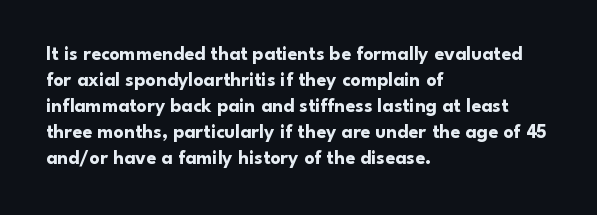
The image shows 20 px bold type, upright; set left-aligned, normal line spacing (1.3x), normal letter spacing, not underlined.
